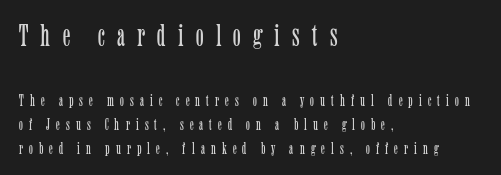
The image shows 32 px light, condensed serif type, upright; set left-aligned, normal line spacing (1.49x), unusually wide letter spacing (+0.38 em), not underlined; the first (top) block is 2.0x larger; low stroke contrast and a medium x-height.
